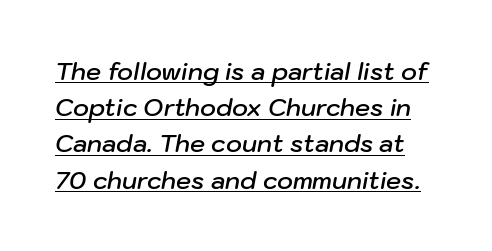
Q: Is the text bold? A: Semi-bold.
Q: Is the text italic (slanted)? A: Yes, it leans right by about 10 degrees.
Q: Is the text underlined? A: Yes.
Q: Is the spacing between letters normal or unusually wide? A: Normal.
Q: Is the spacing between lines tight, normal or loose? A: Normal.
